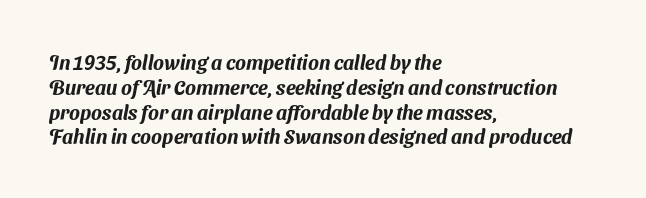
The image shows 20 px text type; set left-aligned, line spacing 1.24x, normal letter spacing, not underlined.
